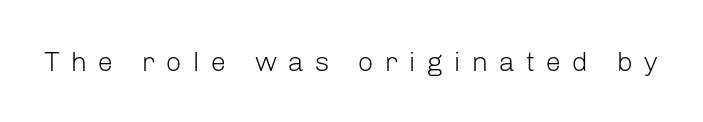
Think of a printed novel: that variable character pitch is what you see here. This is sans-serif lettering, the kind often seen on screens and signage. Underline: absent. Caption: expanded tracking, letters set apart. Vertical stems look standard width or narrower in stroke.
